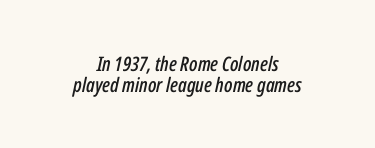
The image shows 20 px text type, italic (leaning right); set centered, tight line spacing (1.07x), normal letter spacing, not underlined.
